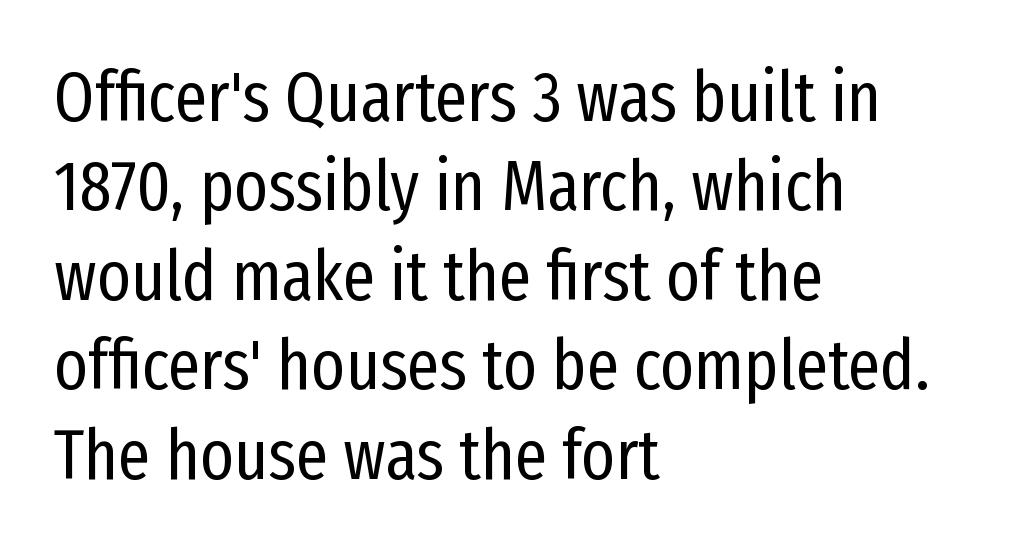
Clear beneath every line of the passage. You can tell it's not italic because the verticals are truly vertical. Spacing verdict: proportional, widths tailored to each character. Standard letterfit; no display-style spreading of the glyphs. Whoever set this chose a conventional vertical rhythm.
